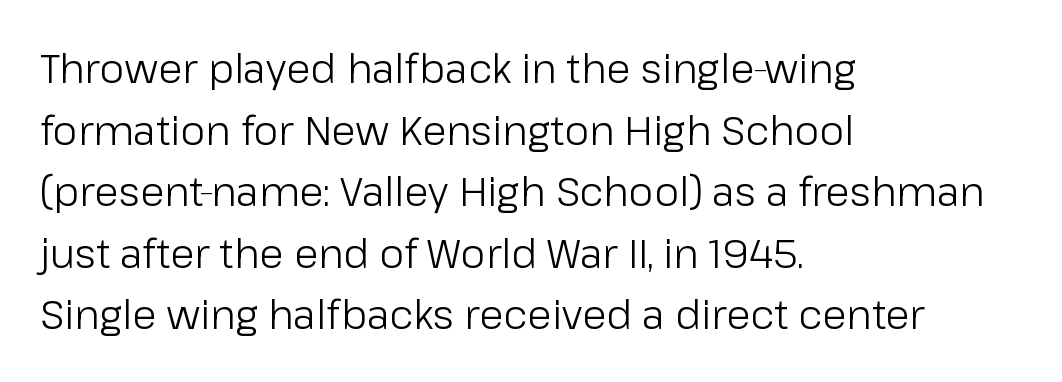
{"serif": "no", "italic": "no", "bold": "no", "weight": "light", "width": "normal", "stroke_contrast": "low", "x_height": "medium", "monospaced": "no", "underline": "no", "align": "left", "line_spacing": "normal", "line_spacing_ratio": 1.54, "letter_spacing": "normal", "letter_spacing_em": 0.0, "glyph_px": 40}
